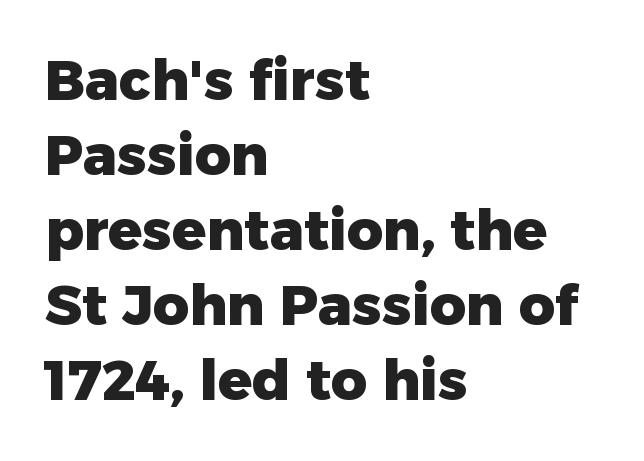
{"serif": "no", "italic": "no", "bold": "yes", "weight": "heavy", "width": "normal", "stroke_contrast": "low", "x_height": "medium", "monospaced": "no", "underline": "no", "align": "left", "line_spacing": "normal", "line_spacing_ratio": 1.34, "letter_spacing": "normal", "letter_spacing_em": 0.0, "glyph_px": 56}
